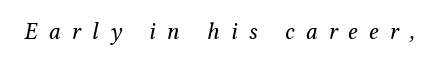
{"italic": "yes", "lean": "right", "slant_degrees": 12, "bold": "no", "underline": "no", "letter_spacing": "wide", "letter_spacing_em": 0.46, "glyph_px": 24}
